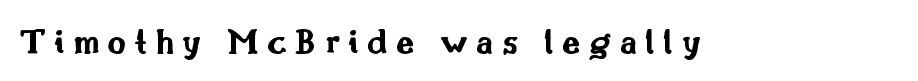
Each row of text sits above clean, open space. I'd call this a sans setting — the letters go barefoot. In terms of weight, the rendering is a true, heavy bold. If you drew a line through each stem, it would be perfectly vertical. The face used here is proportionally spaced, like ordinary book or web type.
